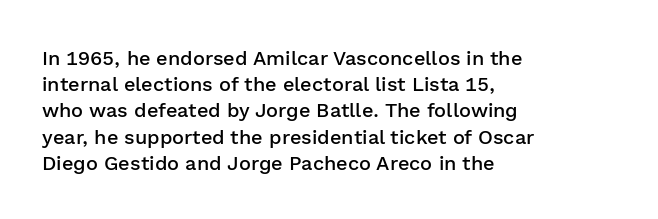
The image shows 20 px text type, upright; set left-aligned, normal line spacing (1.31x), normal letter spacing, not underlined.
